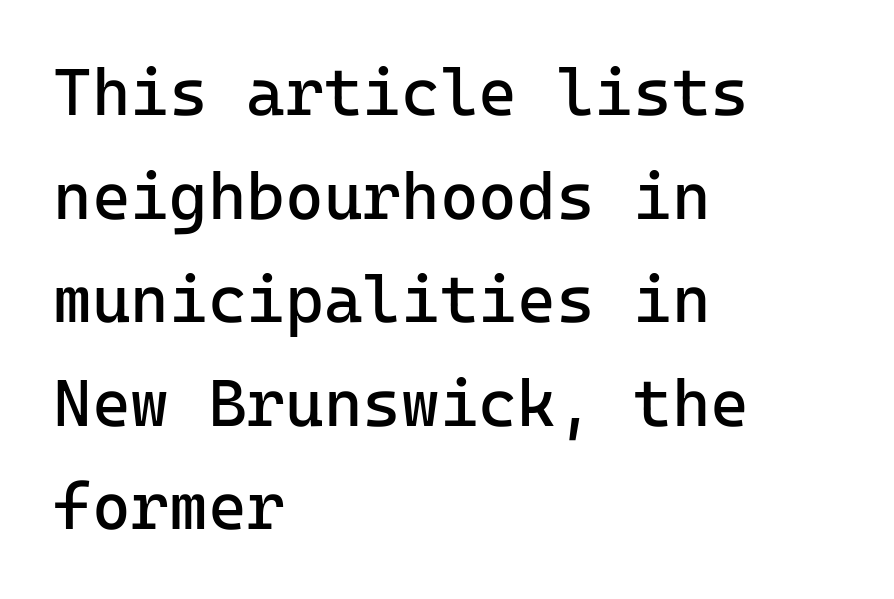
Counters stay open thanks to moderate or lighter strokes. Typographically, this falls in the sans-serif category. Leading: standard. You could count columns in this text — the font is strictly monospaced. Tracking value appears to be zero — textbook default spacing.
